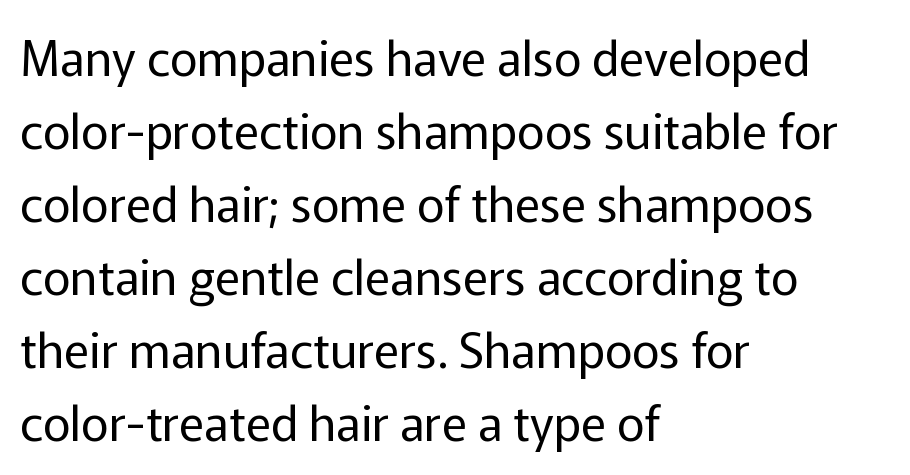
Q: Is the text bold? A: No.
Q: Is the text italic (slanted)? A: No, it is upright.
Q: Is the typeface a serif or a sans-serif typeface? A: Sans-serif.
Q: Is the text underlined? A: No.
Q: How is the paragraph aligned? A: Left-aligned.
Q: Is the spacing between letters normal or unusually wide? A: Normal.
Q: Is the spacing between lines tight, normal or loose? A: Normal.
Q: Width (condensed, normal, or wide)? A: Normal.
Q: Stroke contrast? A: Low.
Q: x-height? A: Medium.
Q: Monospaced? A: No.
